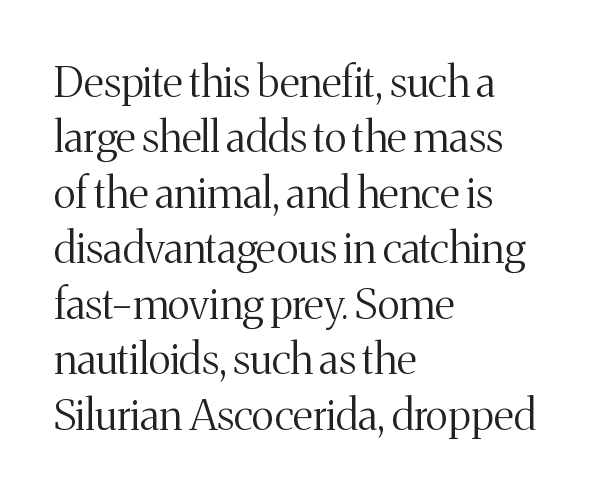
Q: Is the text bold? A: No.
Q: Is the text italic (slanted)? A: No, it is upright.
Q: Is the typeface a serif or a sans-serif typeface? A: Serif.
Q: Is the text underlined? A: No.
Q: How is the paragraph aligned? A: Left-aligned.
Q: Is the spacing between letters normal or unusually wide? A: Normal.
Q: Is the spacing between lines tight, normal or loose? A: Normal.
Q: Width (condensed, normal, or wide)? A: Normal.
Q: Stroke contrast? A: Medium.
Q: x-height? A: Medium.
Q: Monospaced? A: No.
